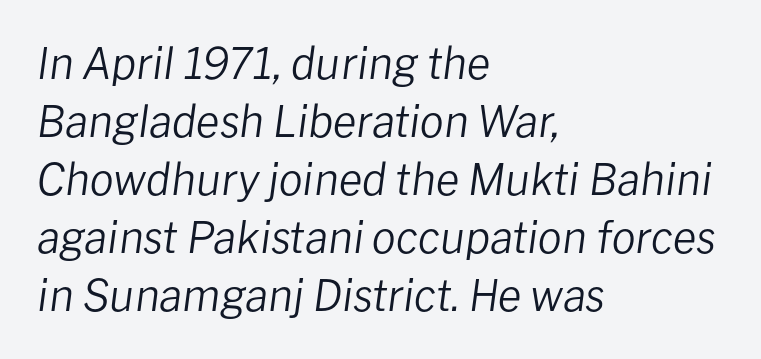
The image shows 43 px regular-weight type, italic (leaning right); set left-aligned, normal line spacing (1.35x), normal letter spacing, not underlined; low stroke contrast and a medium x-height.
